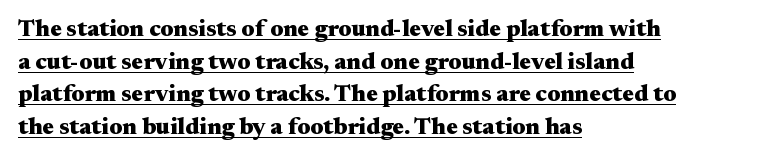
The image shows 24 px bold type, upright; set left-aligned, normal line spacing (1.36x), normal letter spacing, underlined.
